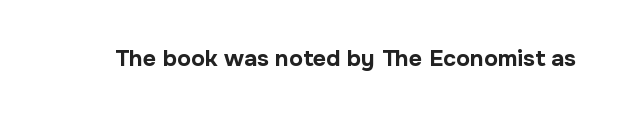
{"italic": "no", "bold": "yes", "underline": "no", "letter_spacing": "normal", "letter_spacing_em": 0.0, "glyph_px": 23}
